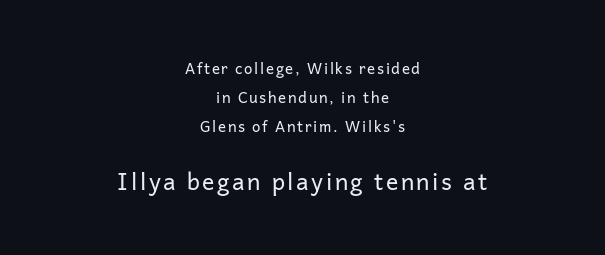
Q: Is the text bold? A: No.
Q: Is the text italic (slanted)? A: No, it is upright.
Q: Is the text underlined? A: No.
Q: How is the paragraph aligned? A: Centered.
Q: Is the spacing between lines tight, normal or loose? A: Loose.
Q: Which block of text is set in a larger size, the first (top) or the second (bottom)? A: The second (bottom) one.
